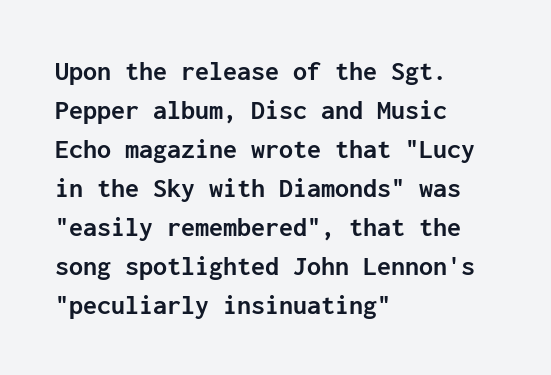
The image shows 28 px semibold sans-serif type, upright, monospaced; set left-aligned, normal line spacing (1.39x), normal letter spacing, not underlined; low stroke contrast and a medium x-height.
